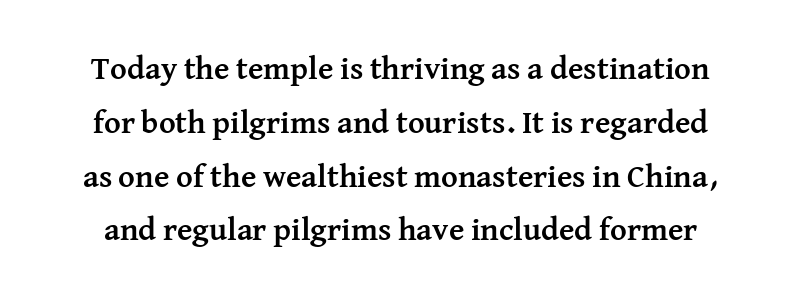
Q: Is the text bold? A: Yes.
Q: Is the text italic (slanted)? A: No, it is upright.
Q: Is the typeface a serif or a sans-serif typeface? A: Serif.
Q: Is the text underlined? A: No.
Q: Is the spacing between letters normal or unusually wide? A: Normal.
Q: Is the spacing between lines tight, normal or loose? A: Normal.
Q: Width (condensed, normal, or wide)? A: Normal.
Q: Stroke contrast? A: Medium.
Q: x-height? A: Medium.
Q: Monospaced? A: No.
